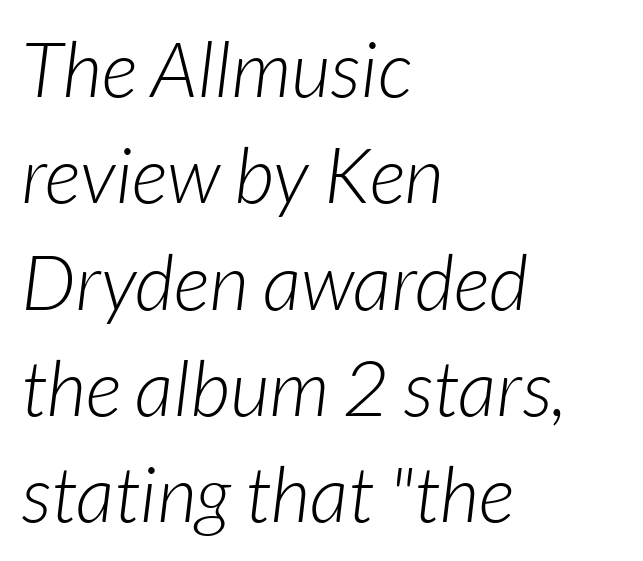
The image shows 77 px light type, italic (leaning right); set left-aligned, normal line spacing (1.38x), normal letter spacing, not underlined; low stroke contrast and a medium x-height.
